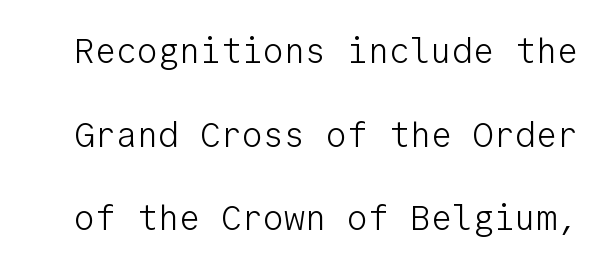
{"serif": "no", "italic": "no", "bold": "no", "weight": "light", "width": "normal", "stroke_contrast": "low", "x_height": "medium", "monospaced": "yes", "underline": "no", "line_spacing": "loose", "line_spacing_ratio": 2.39, "letter_spacing": "normal", "letter_spacing_em": 0.0, "glyph_px": 35}
